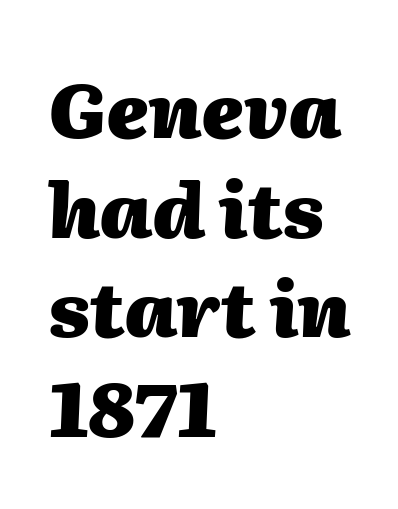
The image shows 76 px heavy type, italic (leaning right); set left-aligned, normal line spacing (1.31x), normal letter spacing, not underlined; medium stroke contrast and a medium x-height.
